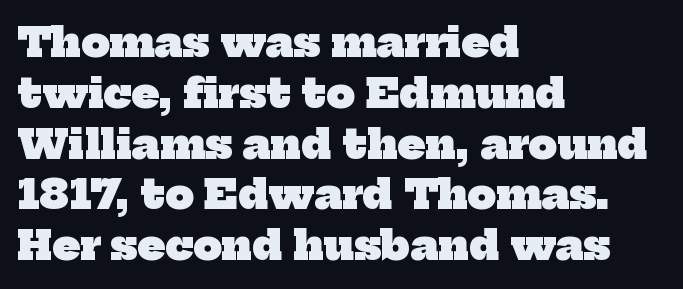
The image shows 40 px heavy serif type; set left-aligned, normal line spacing (1.27x), normal letter spacing, not underlined; low stroke contrast and a medium x-height.
